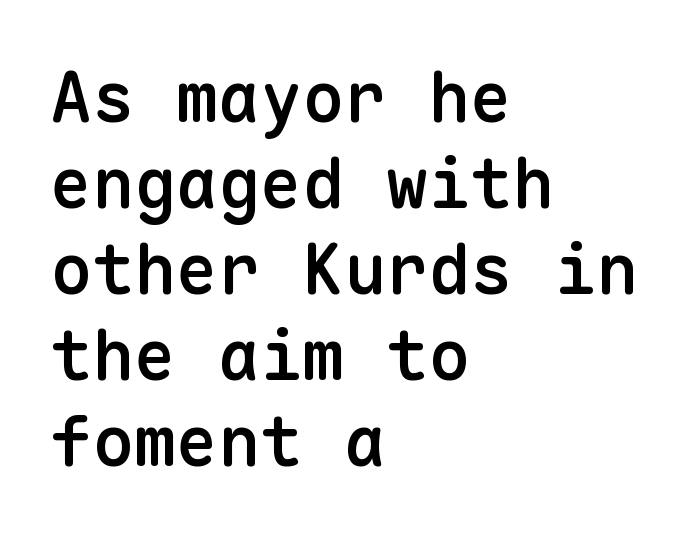
Q: Is the text bold? A: Semi-bold.
Q: Is the text italic (slanted)? A: No, it is upright.
Q: Is the typeface a serif or a sans-serif typeface? A: Sans-serif.
Q: Is the text underlined? A: No.
Q: How is the paragraph aligned? A: Left-aligned.
Q: Is the spacing between letters normal or unusually wide? A: Normal.
Q: Width (condensed, normal, or wide)? A: Normal.
Q: Stroke contrast? A: Low.
Q: x-height? A: Medium.
Q: Monospaced? A: Yes.
